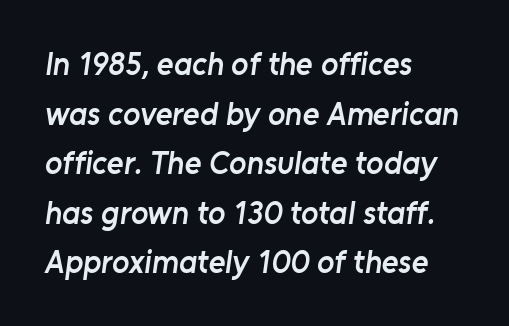
{"serif": "no", "bold": "semi", "weight": "semibold", "width": "normal", "stroke_contrast": "low", "x_height": "medium", "monospaced": "no", "underline": "no", "align": "left", "line_spacing": "normal", "line_spacing_ratio": 1.55, "letter_spacing": "normal", "letter_spacing_em": 0.0, "glyph_px": 32}
